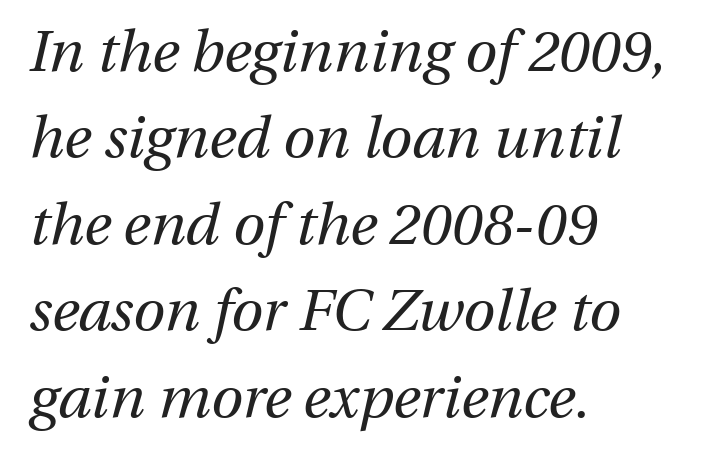
The image shows 58 px regular-weight type, italic (leaning right); set left-aligned, normal line spacing (1.49x), normal letter spacing, not underlined; medium stroke contrast and a medium x-height.
